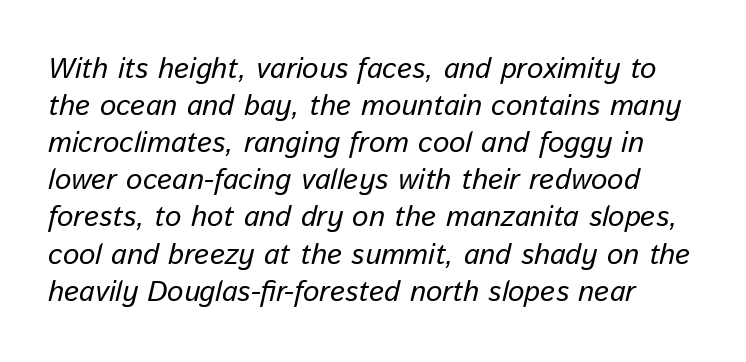
A bare baseline throughout the passage. Looking at the ascenders, they clearly lean. These glyphs show unthickened strokes, regular width or finer. The block of text has a typical density, with ordinary space between rows. You could not count columns in this text — the font is proportionally spaced.
